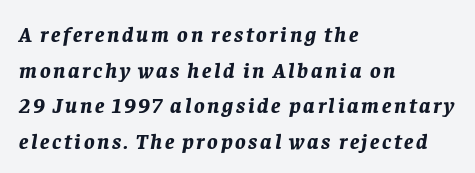
Q: Is the text bold? A: Yes.
Q: Is the text italic (slanted)? A: Yes, it leans right by about 8 degrees.
Q: Is the text underlined? A: No.
Q: How is the paragraph aligned? A: Left-aligned.
Q: Is the spacing between lines tight, normal or loose? A: Normal.
